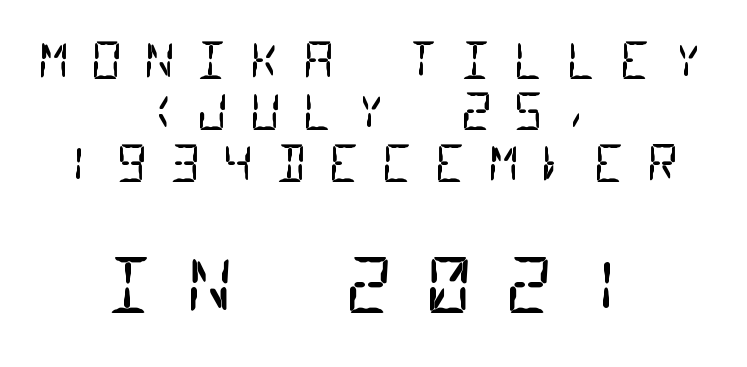
Q: Is the text bold? A: No.
Q: Is the typeface a serif or a sans-serif typeface? A: Sans-serif.
Q: Is the text underlined? A: No.
Q: How is the paragraph aligned? A: Centered.
Q: Is the spacing between letters normal or unusually wide? A: Unusually wide.
Q: Is the spacing between lines tight, normal or loose? A: Tight.
Q: Which block of text is set in a larger size, the first (top) or the second (bottom)? A: The second (bottom) one.
Q: Width (condensed, normal, or wide)? A: Condensed.
Q: Stroke contrast? A: Low.
Q: x-height? A: Large.
Q: Monospaced? A: Yes.
